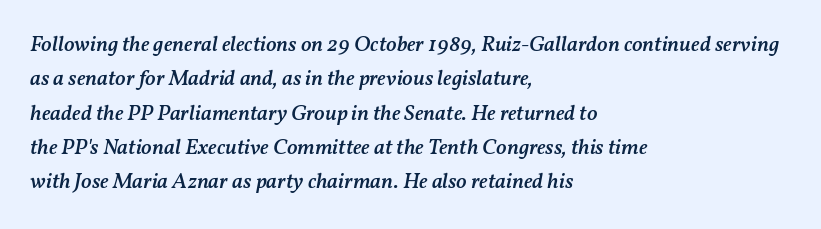
{"italic": "yes", "lean": "right", "slant_degrees": 11, "bold": "semi", "underline": "no", "align": "left", "line_spacing": "normal", "line_spacing_ratio": 1.56, "letter_spacing": "normal", "letter_spacing_em": 0.0, "glyph_px": 22}
